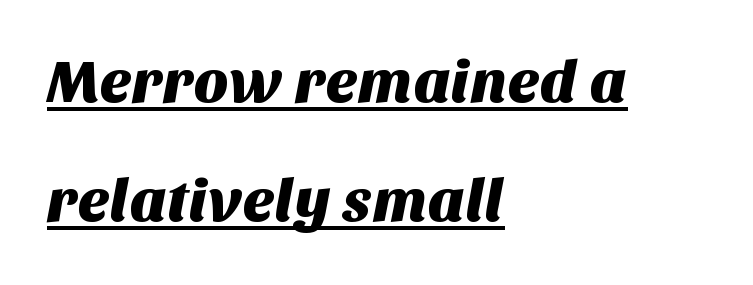
{"serif": "no", "width": "normal", "stroke_contrast": "medium", "x_height": "large", "monospaced": "no", "underline": "yes", "align": "left", "line_spacing": "loose", "line_spacing_ratio": 1.99, "letter_spacing": "normal", "letter_spacing_em": 0.0, "glyph_px": 60}
